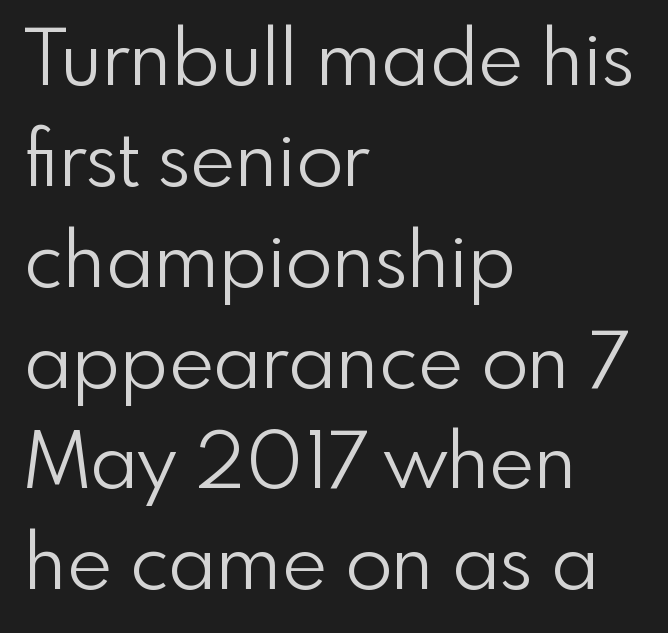
The image shows 77 px light sans-serif type, upright; set left-aligned, normal line spacing (1.31x), normal letter spacing, not underlined; a small x-height.
